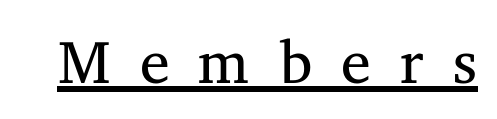
Q: Is the text bold? A: No.
Q: Is the text italic (slanted)? A: No, it is upright.
Q: Is the typeface a serif or a sans-serif typeface? A: Serif.
Q: Is the text underlined? A: Yes.
Q: Is the spacing between letters normal or unusually wide? A: Unusually wide.
Q: Width (condensed, normal, or wide)? A: Normal.
Q: Stroke contrast? A: Medium.
Q: x-height? A: Medium.
Q: Monospaced? A: No.
